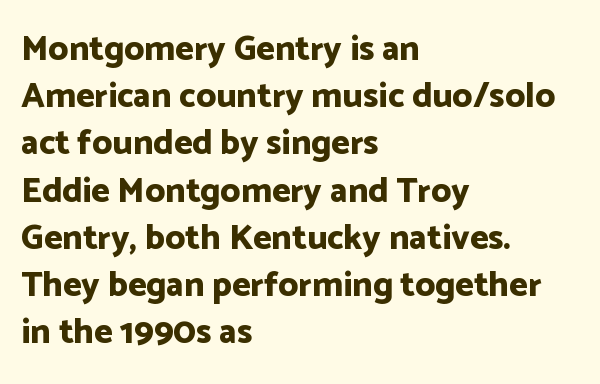
The image shows 35 px bold sans-serif type, upright; set left-aligned, normal line spacing (1.35x), normal letter spacing, not underlined; low stroke contrast and a medium x-height.
